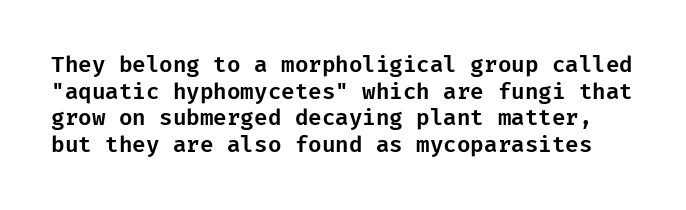
The lettering holds an erect, upright posture throughout. Inter-character spacing is left at the font's built-in metrics. Has an underline been added? It has not.
